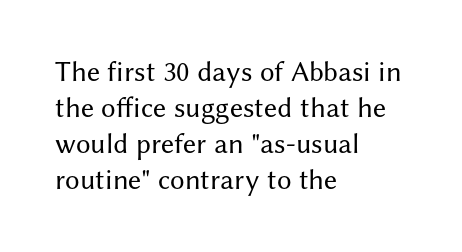
The image shows 29 px regular-weight sans-serif type, upright; set left-aligned, line spacing 1.24x, normal letter spacing, not underlined; medium stroke contrast and a medium x-height.
